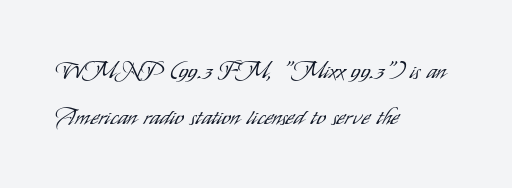
The image shows 23 px text type; set left-aligned, loose line spacing (1.98x), normal letter spacing, not underlined.
